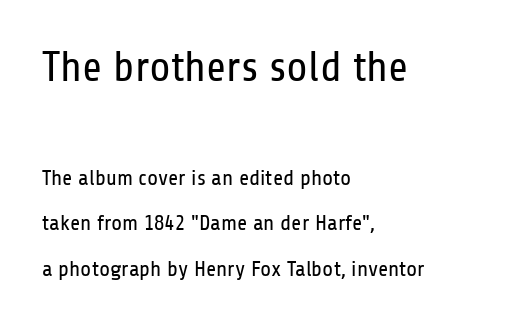
Q: Is the text bold? A: No.
Q: Is the text italic (slanted)? A: No, it is upright.
Q: Is the typeface a serif or a sans-serif typeface? A: Sans-serif.
Q: Is the text underlined? A: No.
Q: How is the paragraph aligned? A: Left-aligned.
Q: Is the spacing between letters normal or unusually wide? A: Normal.
Q: Is the spacing between lines tight, normal or loose? A: Loose.
Q: Which block of text is set in a larger size, the first (top) or the second (bottom)? A: The first (top) one.
Q: Width (condensed, normal, or wide)? A: Condensed.
Q: Stroke contrast? A: Low.
Q: x-height? A: Medium.
Q: Monospaced? A: No.
